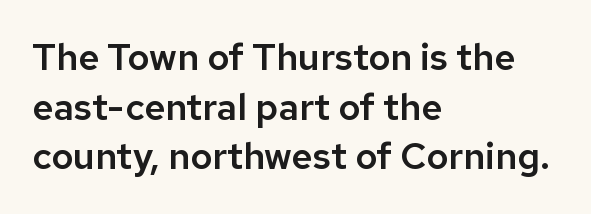
The image shows 37 px sans-serif type, upright; set left-aligned, normal line spacing (1.34x), normal letter spacing, not underlined; low stroke contrast and a medium x-height.
